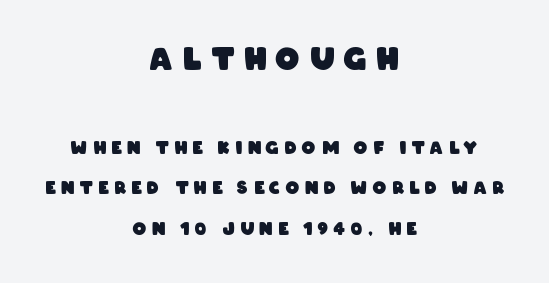
Notice how thick the strokes are: this is what a full bold looks like. Line starts and ends both wander, symmetrically. Check the space under the baseline: it is left empty. Reading down the column, the eye jumps a long way to each next line. Do the characters align in a grid? No, the font is proportional. Here the first block reads like a headline and the second like body copy.
